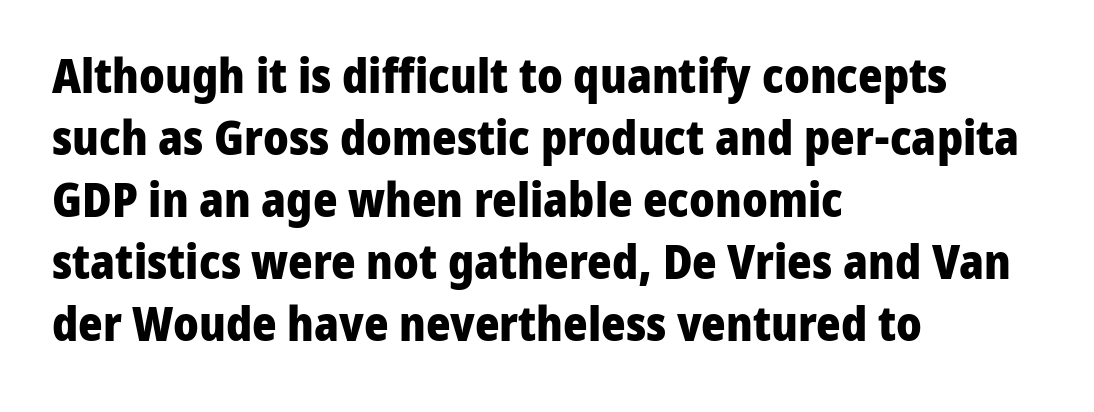
{"serif": "no", "italic": "no", "bold": "yes", "weight": "heavy", "width": "normal", "stroke_contrast": "low", "x_height": "medium", "monospaced": "no", "underline": "no", "align": "left", "line_spacing": "normal", "line_spacing_ratio": 1.32, "letter_spacing": "normal", "letter_spacing_em": 0.0, "glyph_px": 47}
